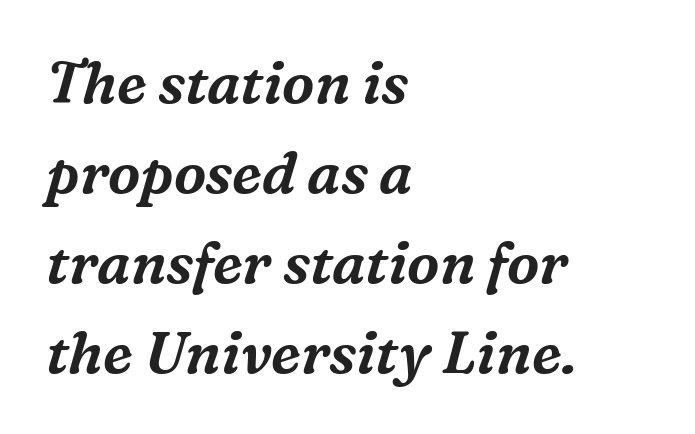
Q: Is the text italic (slanted)? A: Yes, it leans right by about 16 degrees.
Q: Is the typeface a serif or a sans-serif typeface? A: Serif.
Q: Is the text underlined? A: No.
Q: How is the paragraph aligned? A: Left-aligned.
Q: Is the spacing between letters normal or unusually wide? A: Normal.
Q: Is the spacing between lines tight, normal or loose? A: Normal.
Q: Width (condensed, normal, or wide)? A: Normal.
Q: Stroke contrast? A: Medium.
Q: x-height? A: Medium.
Q: Monospaced? A: No.
